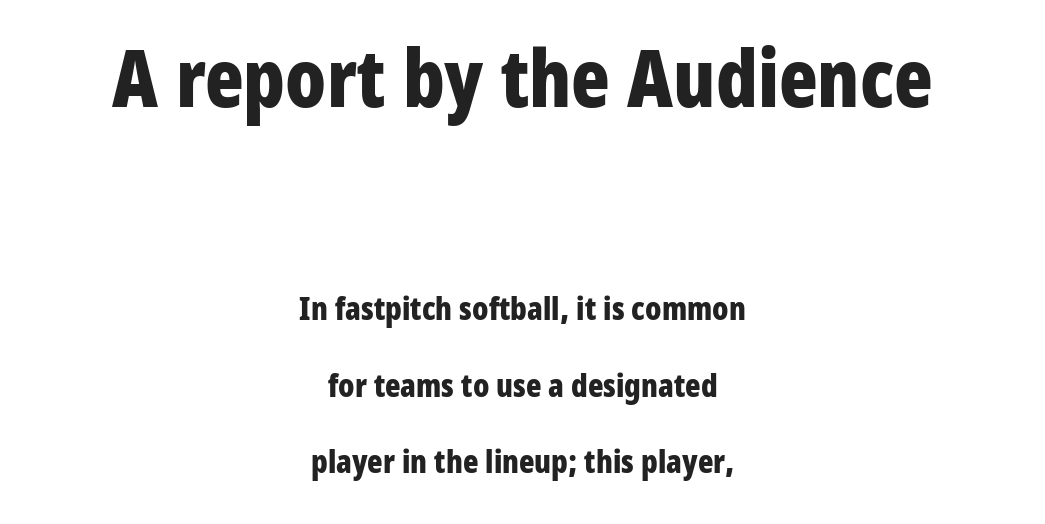
Q: Is the text bold? A: Yes.
Q: Is the text italic (slanted)? A: No, it is upright.
Q: Is the typeface a serif or a sans-serif typeface? A: Sans-serif.
Q: Is the text underlined? A: No.
Q: How is the paragraph aligned? A: Centered.
Q: Is the spacing between letters normal or unusually wide? A: Normal.
Q: Is the spacing between lines tight, normal or loose? A: Loose.
Q: Which block of text is set in a larger size, the first (top) or the second (bottom)? A: The first (top) one.
Q: Width (condensed, normal, or wide)? A: Condensed.
Q: Stroke contrast? A: Low.
Q: x-height? A: Medium.
Q: Monospaced? A: No.
